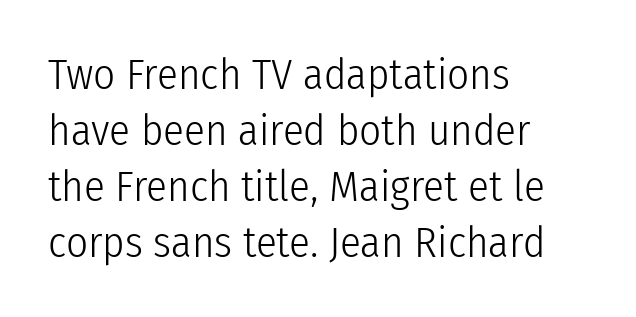
Q: Is the text bold? A: No.
Q: Is the text italic (slanted)? A: No, it is upright.
Q: Is the typeface a serif or a sans-serif typeface? A: Sans-serif.
Q: Is the text underlined? A: No.
Q: How is the paragraph aligned? A: Left-aligned.
Q: Is the spacing between letters normal or unusually wide? A: Normal.
Q: Is the spacing between lines tight, normal or loose? A: Normal.
Q: Width (condensed, normal, or wide)? A: Condensed.
Q: Stroke contrast? A: Low.
Q: x-height? A: Medium.
Q: Monospaced? A: No.
